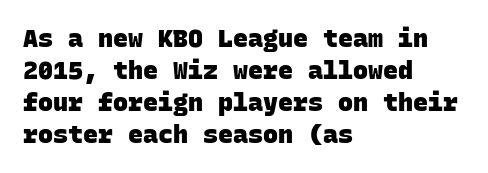
{"bold": "yes", "underline": "no", "align": "left", "line_spacing": "normal", "line_spacing_ratio": 1.28, "letter_spacing": "normal", "letter_spacing_em": 0.0, "glyph_px": 25}
